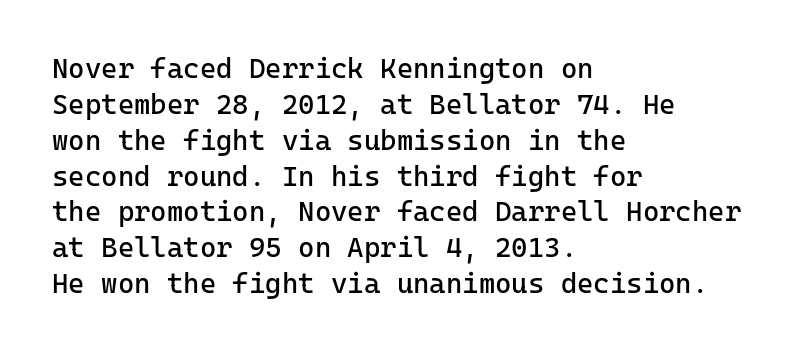
The image shows 28 px regular-weight sans-serif type, upright, monospaced; set left-aligned, normal line spacing (1.28x), normal letter spacing, not underlined; low stroke contrast and a medium x-height.
